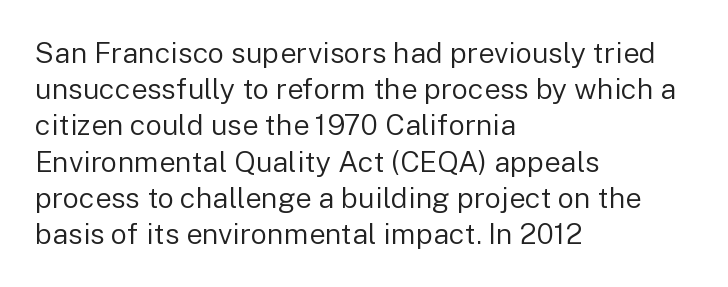
{"serif": "no", "italic": "no", "bold": "no", "weight": "regular", "width": "normal", "stroke_contrast": "low", "x_height": "medium", "monospaced": "no", "underline": "no", "align": "left", "line_spacing": "normal", "line_spacing_ratio": 1.25, "letter_spacing": "normal", "letter_spacing_em": 0.0, "glyph_px": 29}
